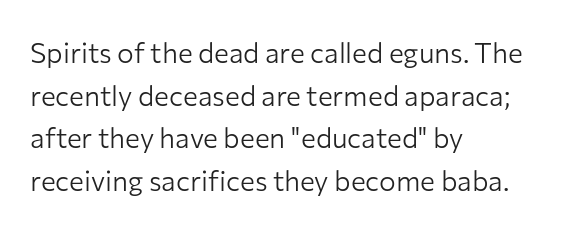
Q: Is the text bold? A: No.
Q: Is the text italic (slanted)? A: No, it is upright.
Q: Is the typeface a serif or a sans-serif typeface? A: Sans-serif.
Q: Is the text underlined? A: No.
Q: How is the paragraph aligned? A: Left-aligned.
Q: Is the spacing between letters normal or unusually wide? A: Normal.
Q: Is the spacing between lines tight, normal or loose? A: Normal.
Q: Width (condensed, normal, or wide)? A: Normal.
Q: Stroke contrast? A: Low.
Q: x-height? A: Medium.
Q: Monospaced? A: No.
